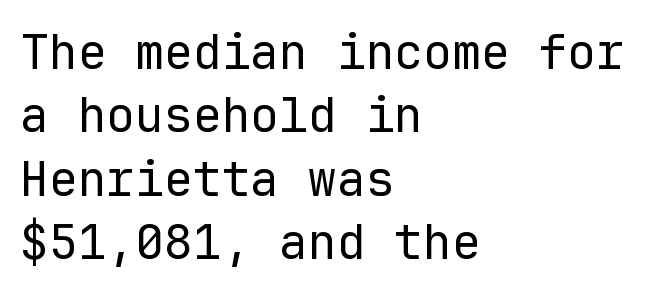
Q: Is the text bold? A: No.
Q: Is the text italic (slanted)? A: No, it is upright.
Q: Is the typeface a serif or a sans-serif typeface? A: Sans-serif.
Q: Is the text underlined? A: No.
Q: How is the paragraph aligned? A: Left-aligned.
Q: Is the spacing between letters normal or unusually wide? A: Normal.
Q: Is the spacing between lines tight, normal or loose? A: Normal.
Q: Width (condensed, normal, or wide)? A: Normal.
Q: Stroke contrast? A: Low.
Q: x-height? A: Medium.
Q: Monospaced? A: Yes.
